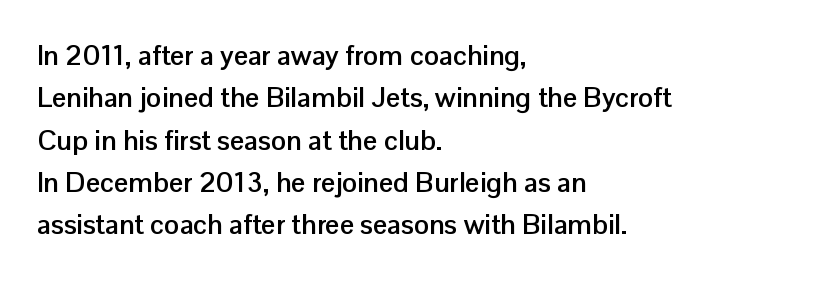
{"serif": "no", "italic": "no", "bold": "yes", "weight": "semibold", "width": "normal", "stroke_contrast": "low", "x_height": "medium", "monospaced": "no", "underline": "no", "align": "left", "line_spacing": "normal", "line_spacing_ratio": 1.51, "letter_spacing": "normal", "letter_spacing_em": 0.0, "glyph_px": 28}
